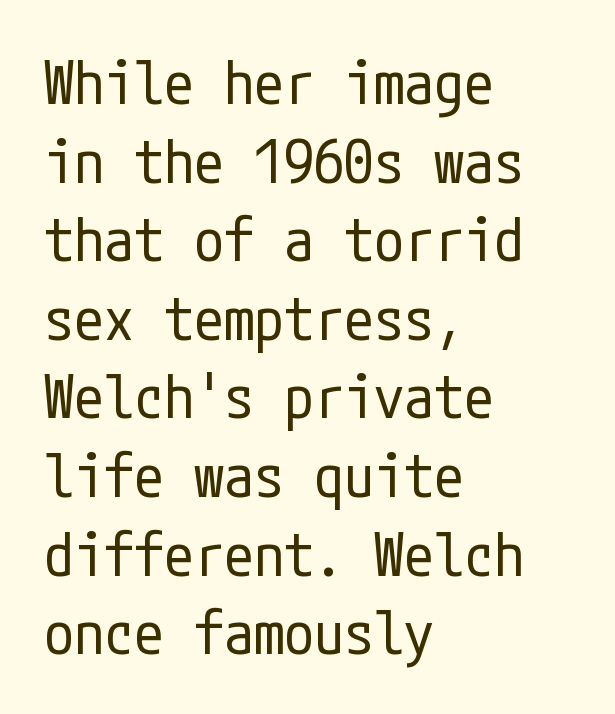
These glyphs show unthickened strokes, regular width or finer. Every row of glyphs begins at an identical x-position on the left. No word sits above an underline. How would I describe the line gaps? Plain and ordinary. Upright lettering throughout. Serif or sans? Sans — the stroke terminals are bare.
